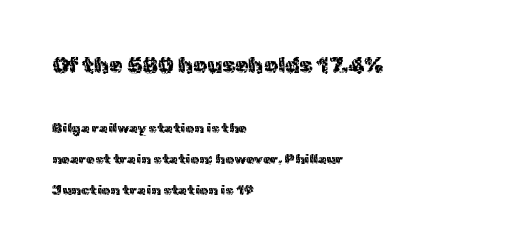
{"italic": "no", "bold": "no", "underline": "no", "align": "left", "line_spacing": "loose", "line_spacing_ratio": 2.23, "letter_spacing": "normal", "letter_spacing_em": 0.0, "larger_block": "first", "size_ratio": 1.57, "glyph_px": 22}
